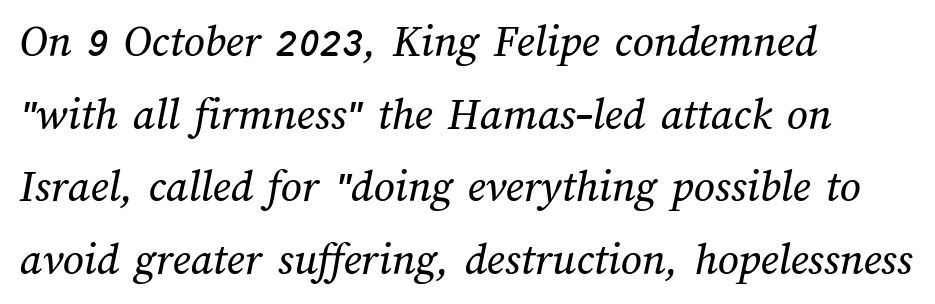
Q: Is the text underlined? A: No.
Q: How is the paragraph aligned? A: Left-aligned.
Q: Is the spacing between letters normal or unusually wide? A: Normal.
Q: Is the spacing between lines tight, normal or loose? A: Normal.
Q: Width (condensed, normal, or wide)? A: Normal.
Q: Stroke contrast? A: Medium.
Q: x-height? A: Medium.
Q: Monospaced? A: No.
